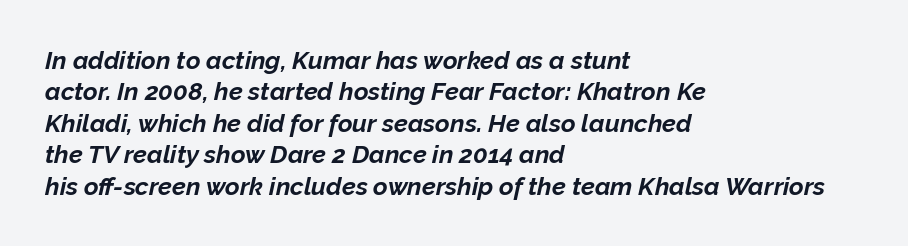
This rendering leaves character spacing at its baseline value. A full-strength bold gives these letters their thick strokes. Left-aligned paragraph, ragged on the right. Designer's note — italics engaged. Anything drawn beneath the words? Only blank space. The rows are spaced the way most documents space them.
